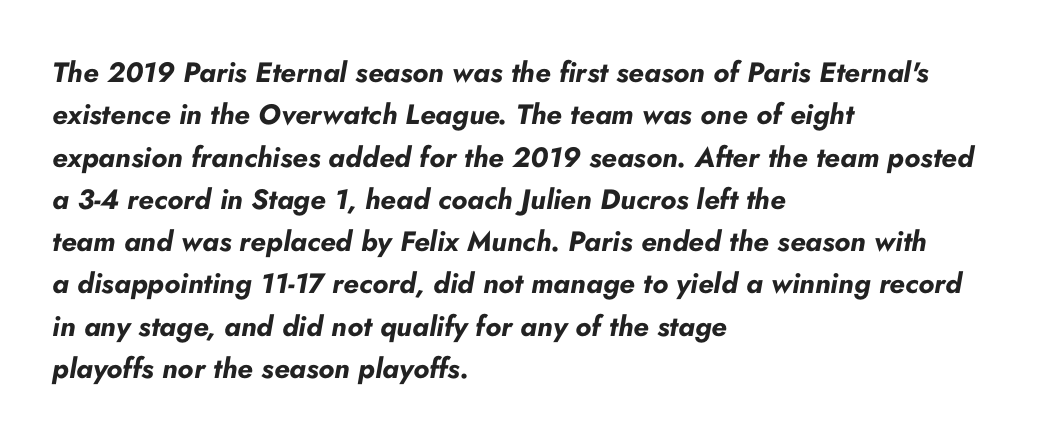
Q: Is the text bold? A: Yes.
Q: Is the text italic (slanted)? A: Yes, it leans right by about 10 degrees.
Q: Is the text underlined? A: No.
Q: How is the paragraph aligned? A: Left-aligned.
Q: Is the spacing between letters normal or unusually wide? A: Normal.
Q: Is the spacing between lines tight, normal or loose? A: Normal.
Q: Width (condensed, normal, or wide)? A: Normal.
Q: Stroke contrast? A: Low.
Q: x-height? A: Small.
Q: Monospaced? A: No.
